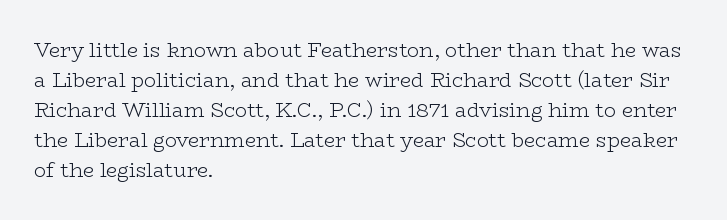
Q: Is the text bold? A: No.
Q: Is the text italic (slanted)? A: No, it is upright.
Q: Is the text underlined? A: No.
Q: How is the paragraph aligned? A: Left-aligned.
Q: Is the spacing between letters normal or unusually wide? A: Normal.
Q: Is the spacing between lines tight, normal or loose? A: Normal.
